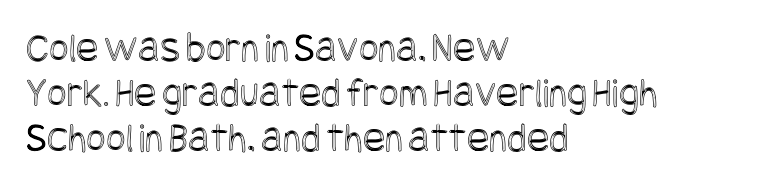
This sample is left-justified, so line endings fall wherever the words run out. What's the leading like? Squeezed, with rows nearly overlapping. The rendering keeps characters at their native spacing. If you drew a line through each stem, it would be perfectly vertical. Check the space under the baseline: it is left empty.
